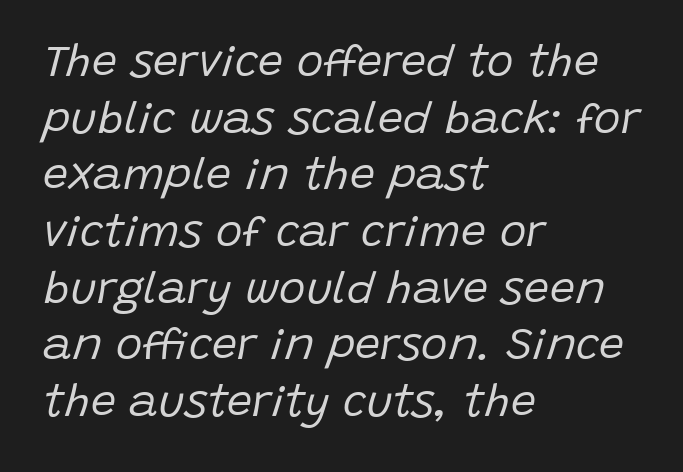
{"italic": "yes", "lean": "right", "slant_degrees": 15, "bold": "no", "weight": "regular", "width": "normal", "stroke_contrast": "low", "x_height": "large", "monospaced": "no", "underline": "no", "align": "left", "line_spacing": "normal", "line_spacing_ratio": 1.26, "letter_spacing": "normal", "letter_spacing_em": 0.0, "glyph_px": 45}
